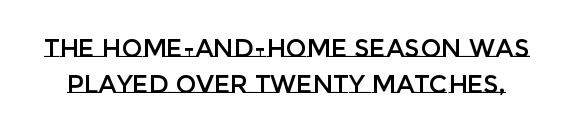
{"italic": "no", "underline": "no", "line_spacing": "normal", "line_spacing_ratio": 1.43, "letter_spacing": "normal", "letter_spacing_em": 0.0, "glyph_px": 25}
